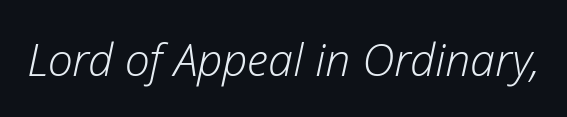
Spacing between characters is what you'd get straight out of the box. Beneath every word, the page is bare. Characters are canted at an angle relative to the baseline's perpendicular. Think standard paragraph weight, or any step lighter than that.
